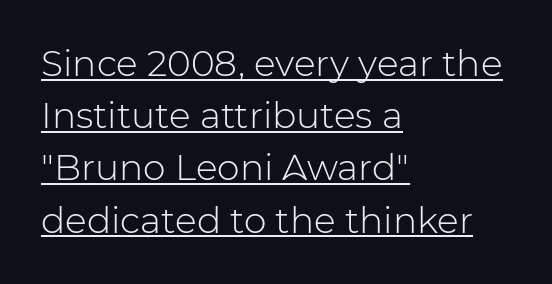
{"serif": "no", "italic": "no", "bold": "no", "weight": "light", "width": "normal", "stroke_contrast": "low", "x_height": "medium", "monospaced": "no", "underline": "yes", "align": "left", "line_spacing": "normal", "line_spacing_ratio": 1.45, "letter_spacing": "normal", "letter_spacing_em": 0.0, "glyph_px": 36}
